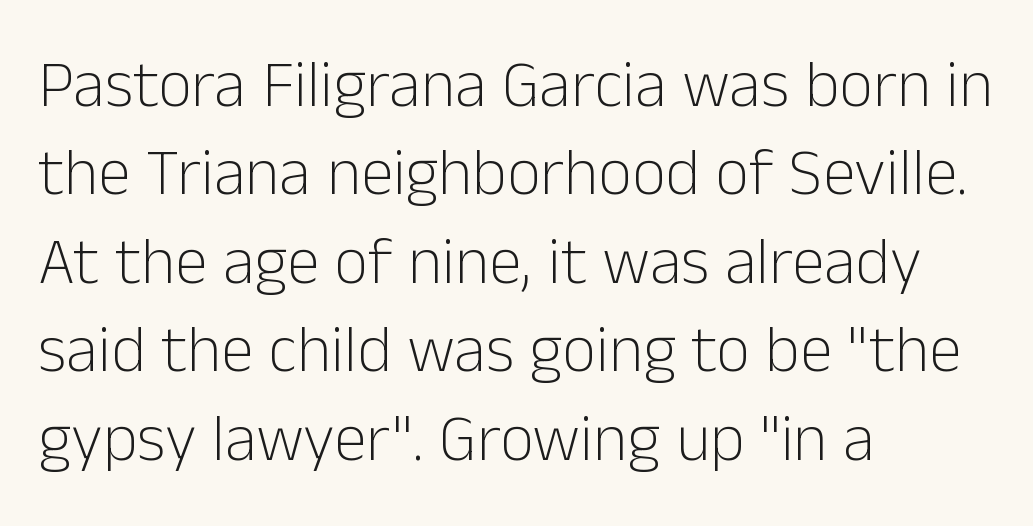
Q: Is the text bold? A: No.
Q: Is the text italic (slanted)? A: No, it is upright.
Q: Is the typeface a serif or a sans-serif typeface? A: Sans-serif.
Q: Is the text underlined? A: No.
Q: How is the paragraph aligned? A: Left-aligned.
Q: Is the spacing between letters normal or unusually wide? A: Normal.
Q: Is the spacing between lines tight, normal or loose? A: Normal.
Q: Width (condensed, normal, or wide)? A: Normal.
Q: Stroke contrast? A: Low.
Q: x-height? A: Medium.
Q: Monospaced? A: No.
